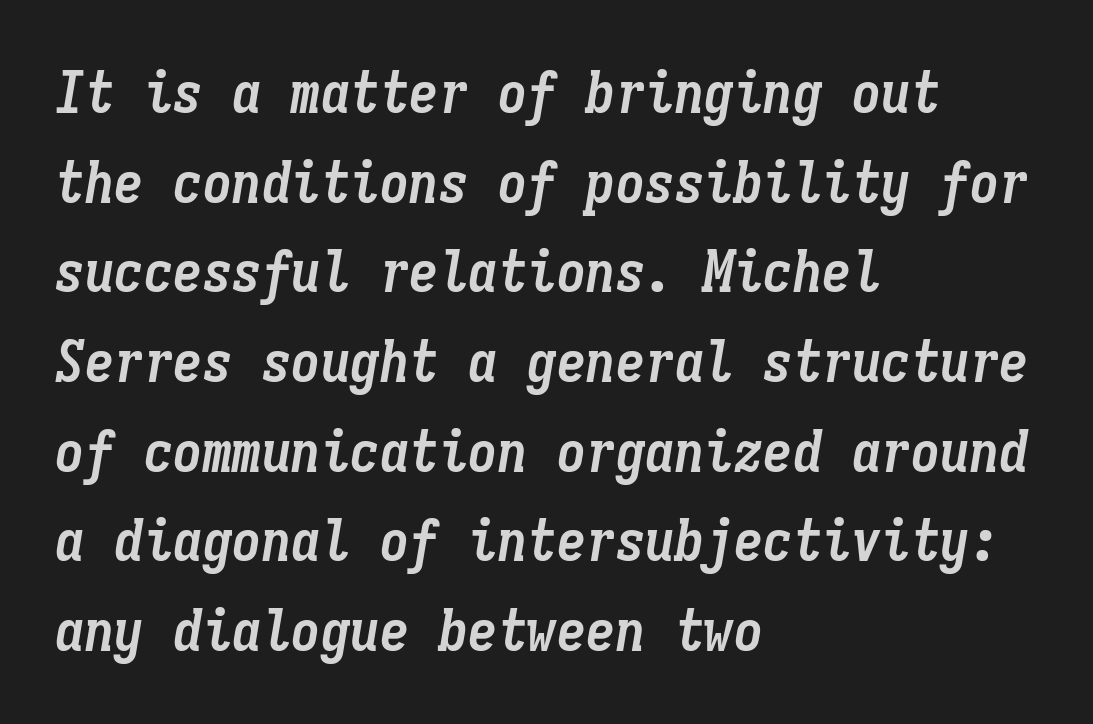
{"italic": "yes", "lean": "right", "slant_degrees": 9, "bold": "yes", "weight": "semibold", "width": "condensed", "stroke_contrast": "low", "x_height": "medium", "monospaced": "yes", "underline": "no", "align": "left", "line_spacing": "normal", "line_spacing_ratio": 1.52, "letter_spacing": "normal", "letter_spacing_em": 0.0, "glyph_px": 59}
